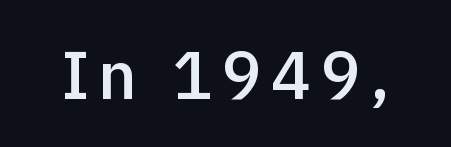
{"serif": "no", "italic": "no", "bold": "semi", "weight": "semibold", "width": "normal", "x_height": "medium", "monospaced": "no", "underline": "no", "glyph_px": 68}
